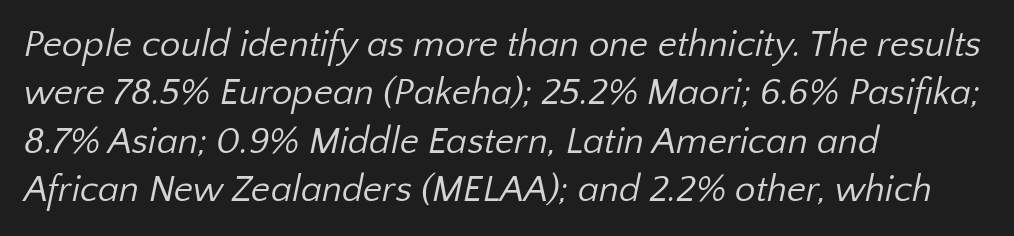
Q: Is the text bold? A: No.
Q: Is the typeface a serif or a sans-serif typeface? A: Sans-serif.
Q: Is the text underlined? A: No.
Q: How is the paragraph aligned? A: Left-aligned.
Q: Is the spacing between letters normal or unusually wide? A: Normal.
Q: Is the spacing between lines tight, normal or loose? A: Normal.
Q: Width (condensed, normal, or wide)? A: Normal.
Q: Stroke contrast? A: Low.
Q: x-height? A: Medium.
Q: Monospaced? A: No.
